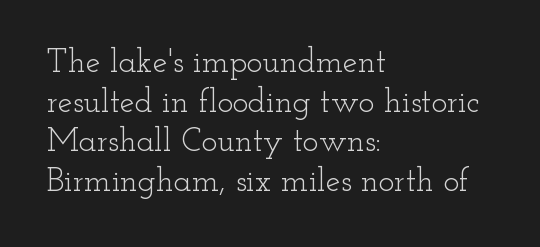
Q: Is the text bold? A: No.
Q: Is the text italic (slanted)? A: No, it is upright.
Q: Is the typeface a serif or a sans-serif typeface? A: Serif.
Q: Is the text underlined? A: No.
Q: How is the paragraph aligned? A: Left-aligned.
Q: Is the spacing between letters normal or unusually wide? A: Normal.
Q: Width (condensed, normal, or wide)? A: Wide.
Q: Stroke contrast? A: Low.
Q: x-height? A: Small.
Q: Monospaced? A: No.
